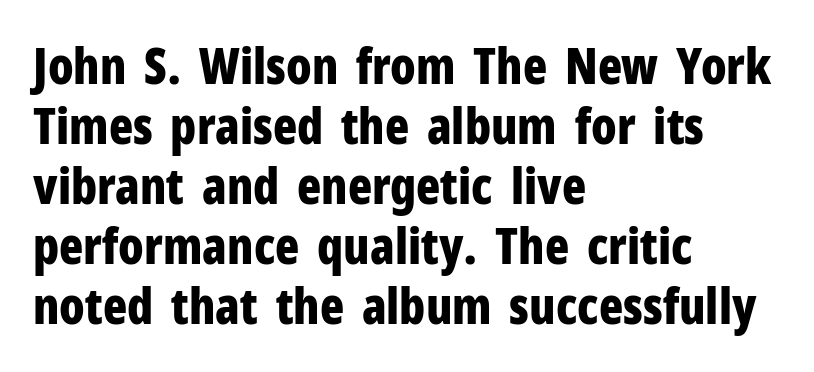
The image shows 50 px bold, condensed sans-serif type, upright; set left-aligned, line spacing 1.2x, normal letter spacing, not underlined; low stroke contrast and a medium x-height.
